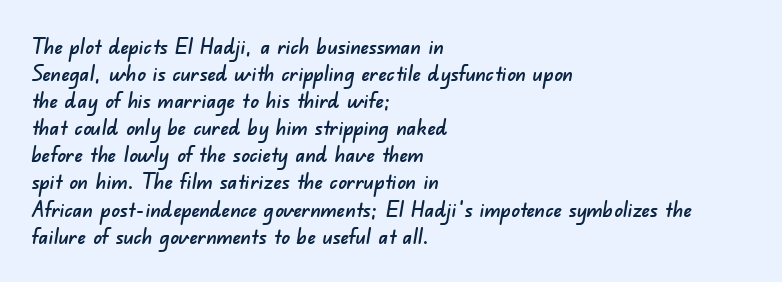
A normal amount of white space separates one row of letters from the next. Compared with typical body copy, the letter spacing here is the same. The space beneath each line is pristine and unruled. The lines in this sample share a left origin and differ only in where they stop.
